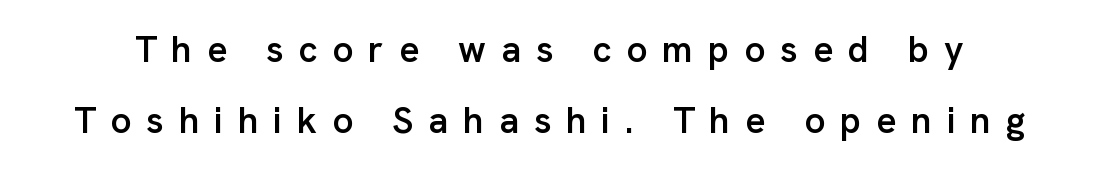
{"serif": "no", "italic": "no", "bold": "semi", "weight": "semibold", "width": "normal", "stroke_contrast": "low", "x_height": "medium", "monospaced": "no", "underline": "no", "line_spacing": "loose", "line_spacing_ratio": 1.92, "letter_spacing": "wide", "letter_spacing_em": 0.4, "glyph_px": 37}
